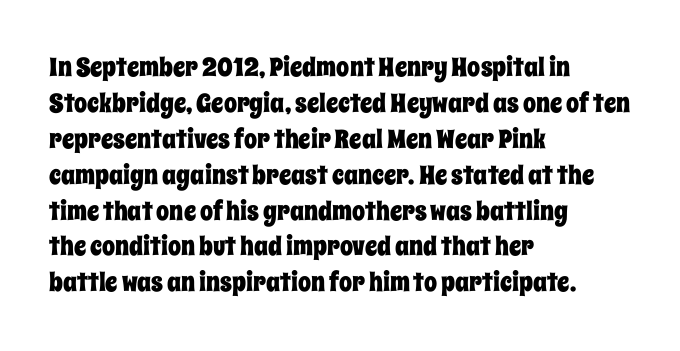
This is roman type, the default non-slanted kind. Standard letterfit; no display-style spreading of the glyphs. Evenly set lines give the paragraph a standard silhouette. The specimen omits any rule beneath the text block's lines. The paragraph shown leans on its left margin.
